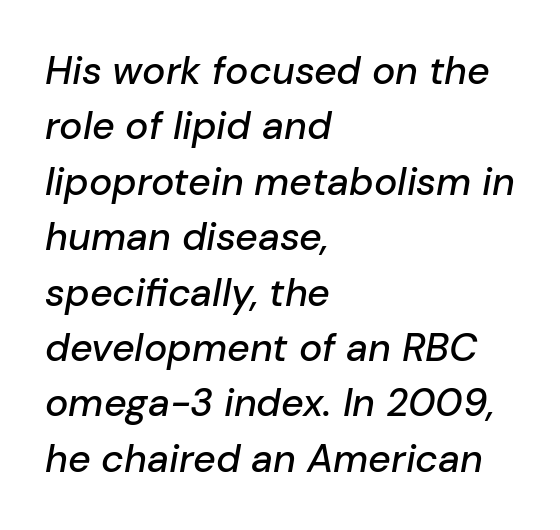
{"italic": "yes", "lean": "right", "slant_degrees": 10, "width": "normal", "stroke_contrast": "low", "x_height": "medium", "monospaced": "no", "underline": "no", "align": "left", "line_spacing": "normal", "line_spacing_ratio": 1.42, "letter_spacing": "normal", "letter_spacing_em": 0.0, "glyph_px": 39}
